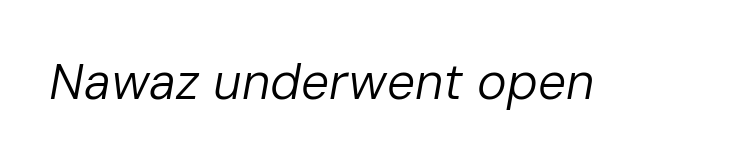
{"italic": "yes", "lean": "right", "slant_degrees": 10, "bold": "no", "weight": "regular", "width": "normal", "stroke_contrast": "low", "x_height": "medium", "monospaced": "no", "underline": "no", "letter_spacing": "normal", "letter_spacing_em": 0.0, "glyph_px": 50}
